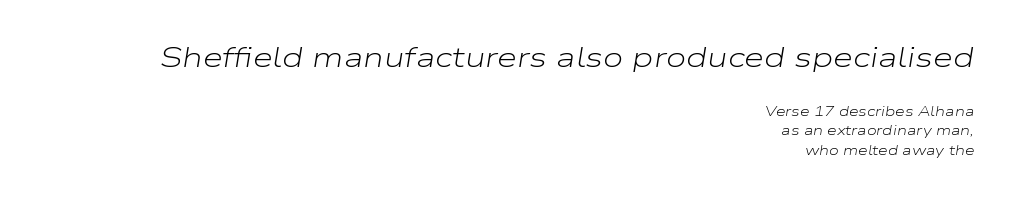
The image shows 29 px light, wide type, italic (leaning right); set right-aligned, normal line spacing (1.4x), normal letter spacing, not underlined; the first (top) block is 2.07x larger; low stroke contrast and a medium x-height.
